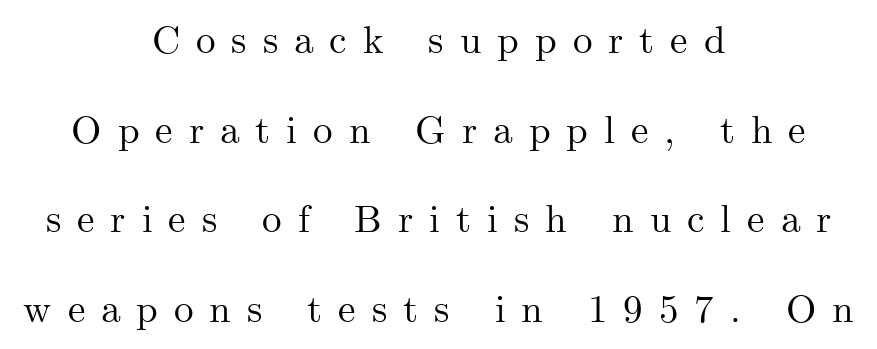
{"serif": "yes", "italic": "no", "width": "normal", "stroke_contrast": "medium", "x_height": "small", "monospaced": "no", "underline": "no", "align": "center", "line_spacing": "loose", "line_spacing_ratio": 2.3, "letter_spacing": "wide", "letter_spacing_em": 0.41, "glyph_px": 39}
